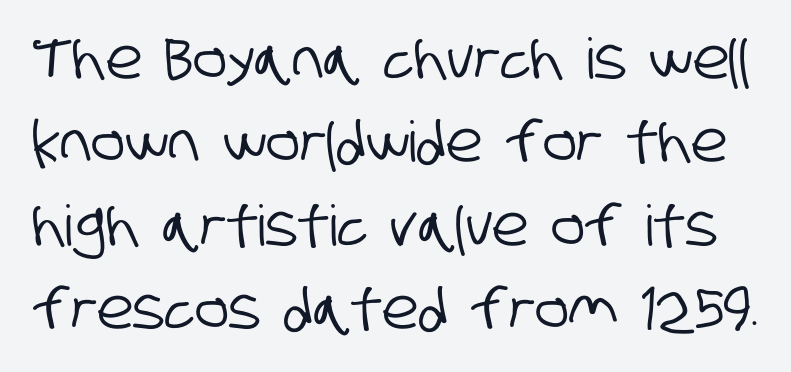
The image shows 56 px condensed sans-serif type; set normal line spacing (1.49x), normal letter spacing, not underlined; low stroke contrast and a large x-height.
